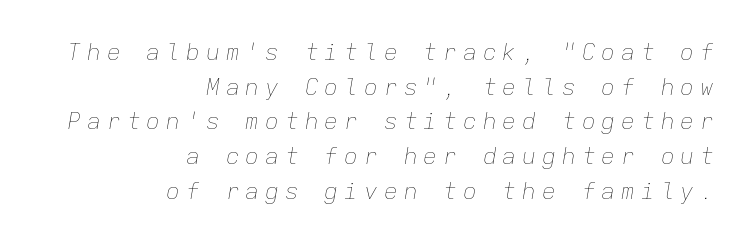
The image shows 23 px text type, italic (leaning right); set right-aligned, normal line spacing (1.51x), unusually wide letter spacing (+0.26 em), not underlined.
